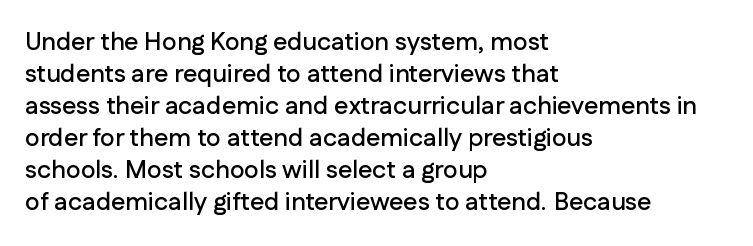
Summary of vertical rhythm: regular, with standard interline spacing. The string is rendered with underlining switched off. This rendering uses left alignment, leaving the right contour irregular. The lettering stays uniformly vertical, giving the passage a roman look. The horizontal fit of the characters is conventional and even.
